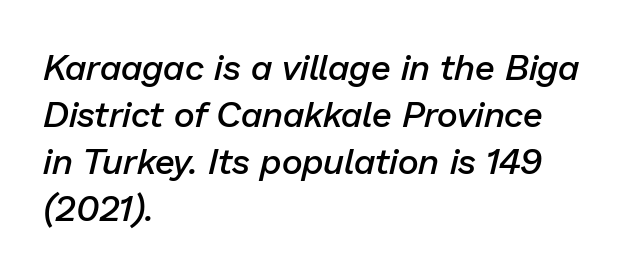
The face used here is proportionally spaced, like ordinary book or web type. This sample uses plain, unmodified letter spacing. Observe the lean: these are italic letterforms. Summary of vertical rhythm: regular, with standard interline spacing. Visually the block forms a straight wall on the left and a jagged coastline on the right.
